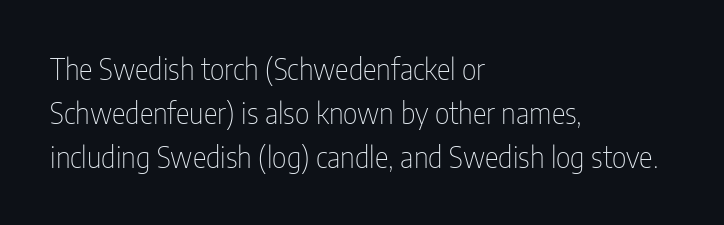
Short and long lines alike share a common starting point at left. Just letters on the line, the space beneath them empty. This rendering leaves character spacing at its baseline value. Quick note: interline space is typical. Is this a heavy cut? Hardly; it is regular or lighter. The passage shown is typed in a proportional face where columns would drift.
